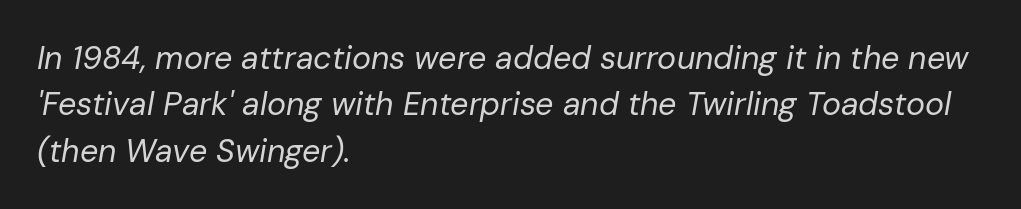
Any mark beneath the type? The region is blank. Nothing unusual about the tracking: characters are spaced as the font intends. The rendering uses natural spacing where letterforms have individual widths. The letters look calm and open, with moderate or lighter stems.
